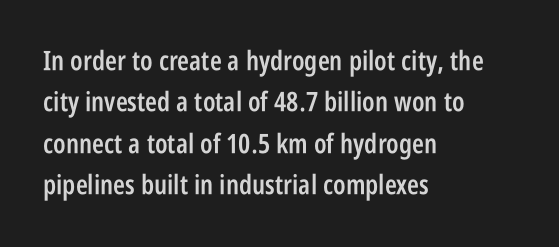
A student would call this left alignment; a typographer would say flush left, rag right. Line spacing here is normal. Tracking value appears to be zero — textbook default spacing. A typesetter would mark this as roman, not italic. Each glyph is drawn with semibold strokes, heavier than normal yet not fully bold. The strip under each line holds only bare page.
